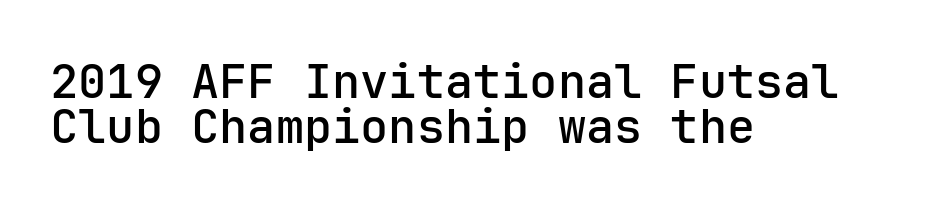
Beneath every word, the page is bare. The rag falls on the right side of this text block. Unlike a traditional serif, this face leaves its strokes unadorned. Weight check: semibold — heavier than regular, not quite bold. What stands out about the letter spacing? Nothing — it is the standard amount.
